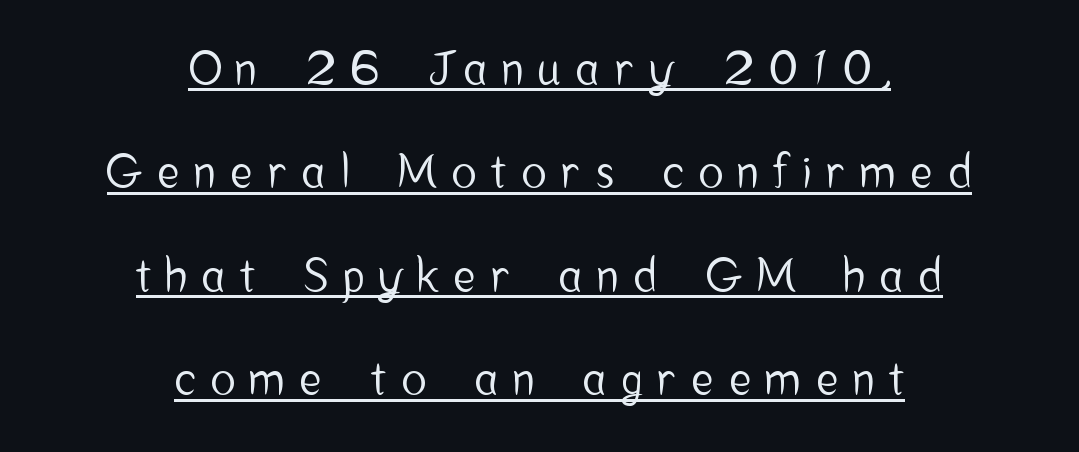
The image shows 46 px condensed sans-serif type, upright; set centered, loose line spacing (2.25x), unusually wide letter spacing (+0.34 em), underlined; low stroke contrast and a medium x-height.
